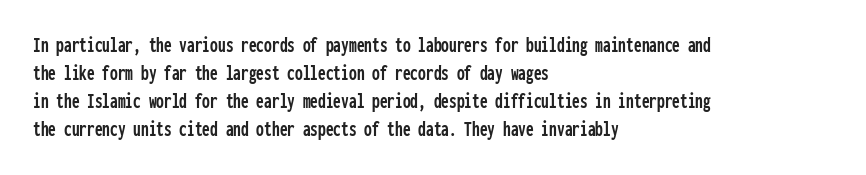
Q: Is the text italic (slanted)? A: No, it is upright.
Q: Is the text underlined? A: No.
Q: How is the paragraph aligned? A: Left-aligned.
Q: Is the spacing between letters normal or unusually wide? A: Normal.
Q: Is the spacing between lines tight, normal or loose? A: Normal.
